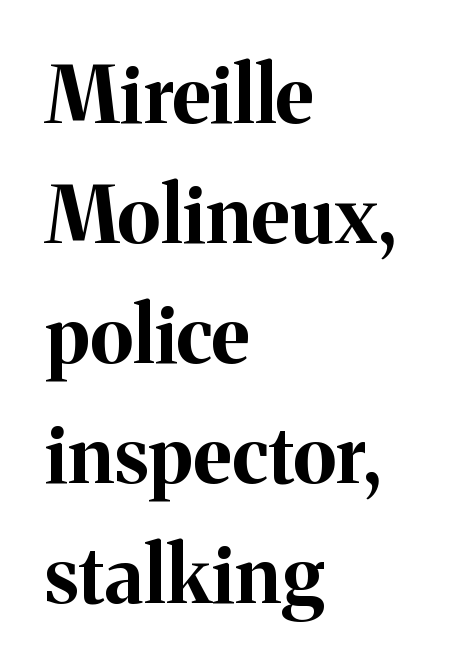
{"serif": "yes", "italic": "no", "bold": "yes", "weight": "bold", "width": "normal", "stroke_contrast": "medium", "x_height": "medium", "monospaced": "no", "underline": "no", "align": "left", "line_spacing": "normal", "line_spacing_ratio": 1.52, "letter_spacing": "normal", "letter_spacing_em": 0.0, "glyph_px": 79}
